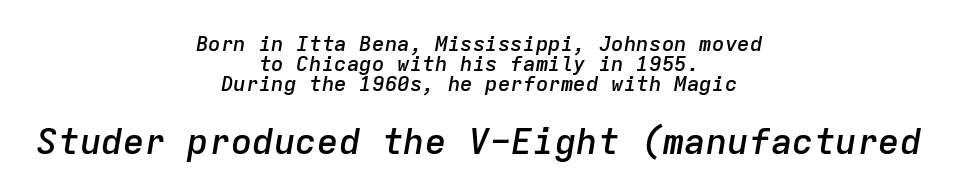
Q: Is the text bold? A: Semi-bold.
Q: Is the text italic (slanted)? A: Yes, it leans right by about 9 degrees.
Q: Is the text underlined? A: No.
Q: How is the paragraph aligned? A: Centered.
Q: Is the spacing between letters normal or unusually wide? A: Normal.
Q: Is the spacing between lines tight, normal or loose? A: Tight.
Q: Which block of text is set in a larger size, the first (top) or the second (bottom)? A: The second (bottom) one.
Q: Width (condensed, normal, or wide)? A: Normal.
Q: Stroke contrast? A: Low.
Q: x-height? A: Medium.
Q: Monospaced? A: Yes.
